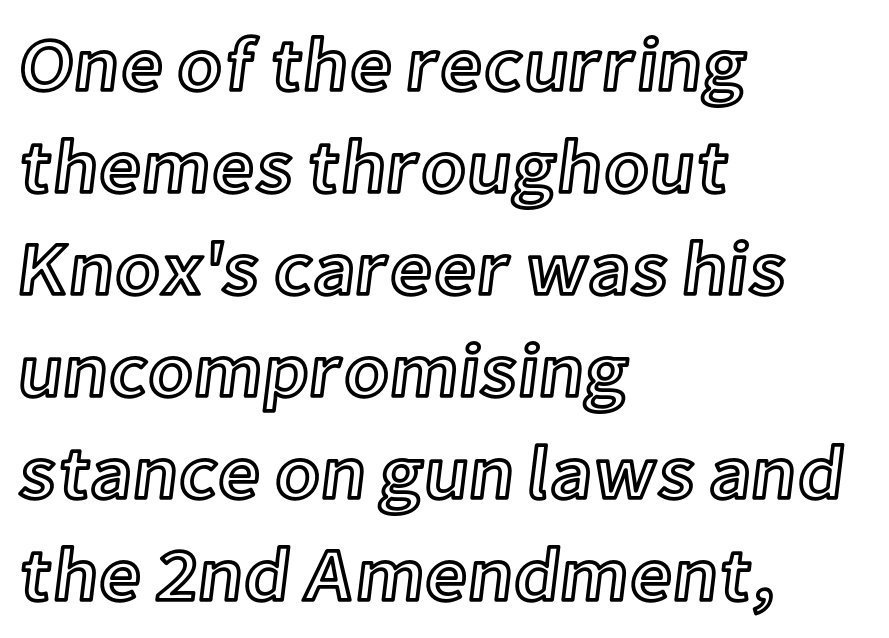
The image shows 75 px text type; set left-aligned, normal line spacing (1.36x), normal letter spacing, not underlined; a medium x-height.
